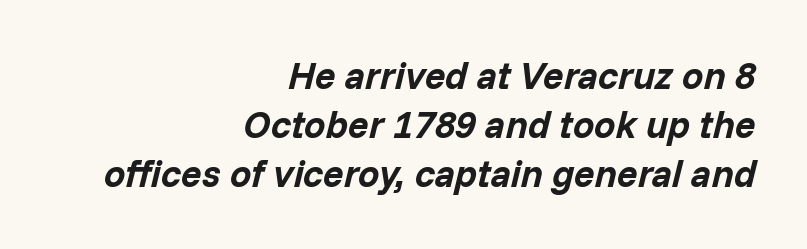
The image shows 38 px bold type, italic (leaning right); set right-aligned, normal line spacing (1.29x), normal letter spacing, not underlined; low stroke contrast and a medium x-height.
